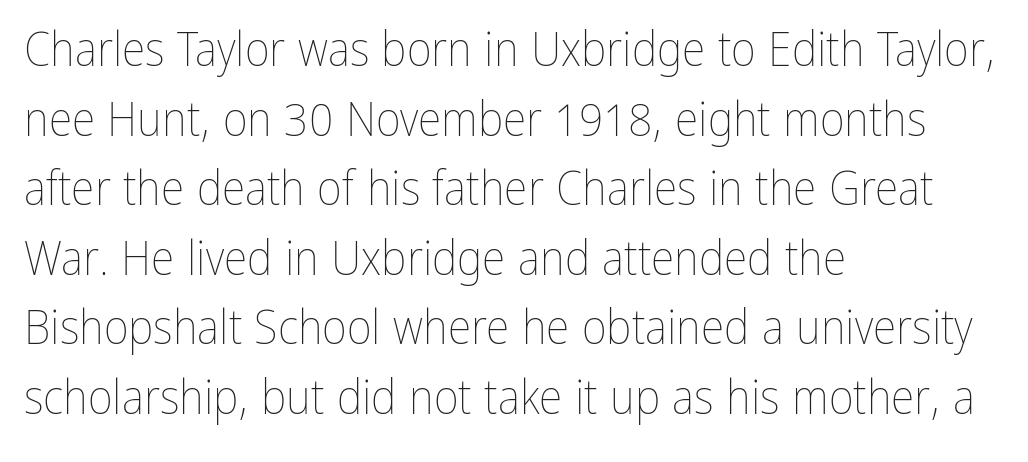
Vertical spacing — default. Characters remain perfectly vertical along every line. Is this a fixed-width face? No — the glyphs have proportional, varying widths. Layout note: lines flush left. The passage shown is not underscored anywhere. Summary of weight: not heavy and not bold.
